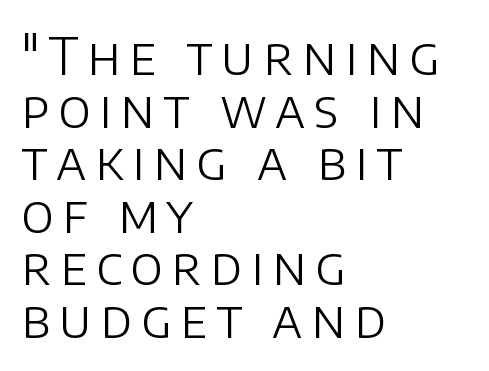
Q: Is the text bold? A: No.
Q: Is the text italic (slanted)? A: No, it is upright.
Q: Is the typeface a serif or a sans-serif typeface? A: Sans-serif.
Q: Is the text underlined? A: No.
Q: How is the paragraph aligned? A: Left-aligned.
Q: Is the spacing between lines tight, normal or loose? A: Tight.
Q: Width (condensed, normal, or wide)? A: Normal.
Q: Stroke contrast? A: Low.
Q: x-height? A: Large.
Q: Monospaced? A: No.
